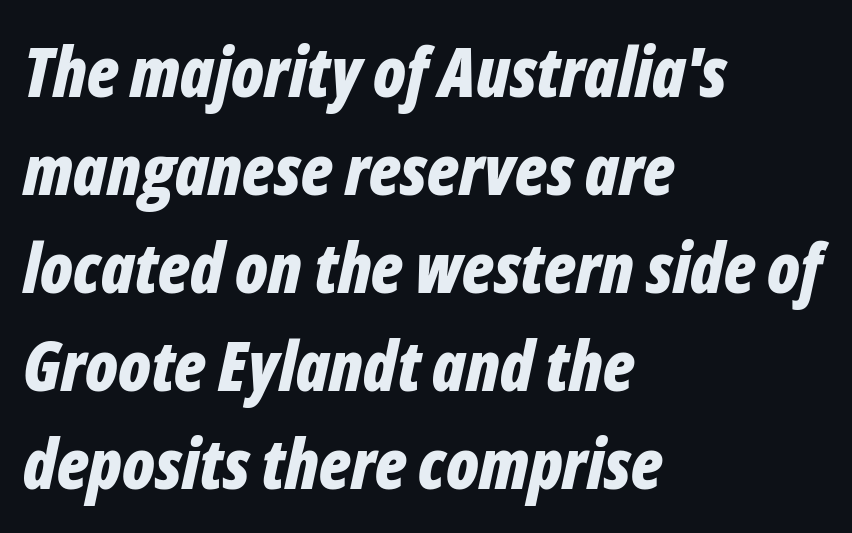
{"italic": "yes", "lean": "right", "slant_degrees": 12, "bold": "yes", "weight": "bold", "width": "condensed", "stroke_contrast": "low", "x_height": "medium", "monospaced": "no", "underline": "no", "align": "left", "line_spacing": "normal", "line_spacing_ratio": 1.42, "letter_spacing": "normal", "letter_spacing_em": 0.0, "glyph_px": 69}
